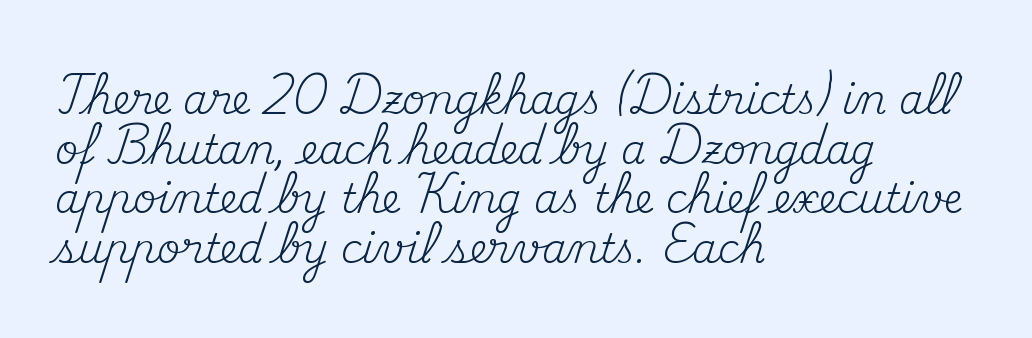
The image shows 40 px regular-weight serif type; set left-aligned, line spacing 1.24x, normal letter spacing, not underlined; medium stroke contrast and a small x-height.
